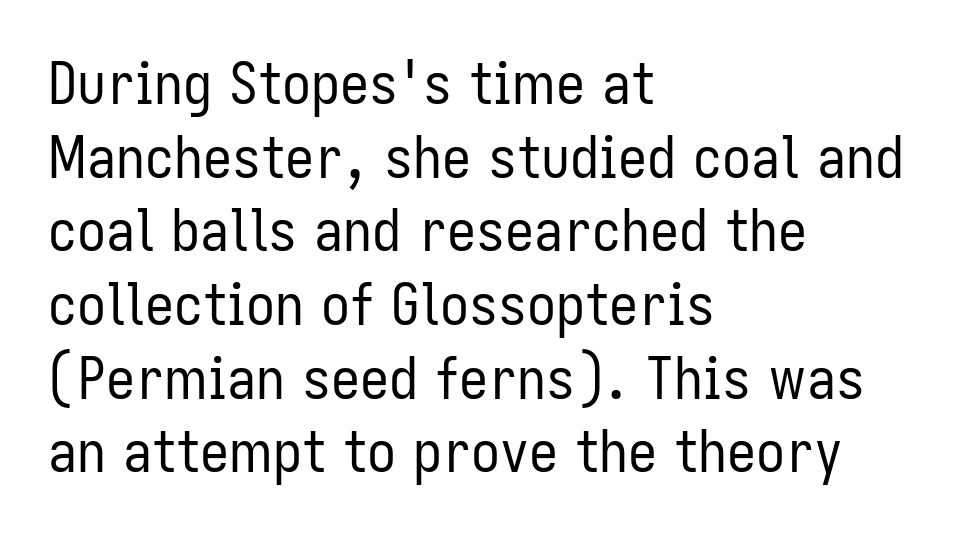
{"serif": "no", "italic": "no", "bold": "no", "weight": "regular", "width": "condensed", "stroke_contrast": "low", "x_height": "medium", "monospaced": "no", "underline": "no", "align": "left", "line_spacing": "normal", "line_spacing_ratio": 1.27, "letter_spacing": "normal", "letter_spacing_em": 0.0, "glyph_px": 58}
